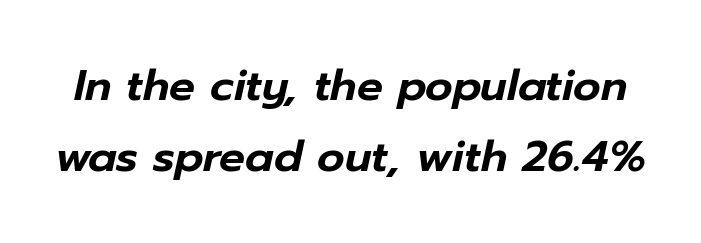
{"italic": "yes", "lean": "right", "slant_degrees": 12, "width": "normal", "stroke_contrast": "low", "x_height": "medium", "monospaced": "no", "underline": "no", "line_spacing": "normal", "line_spacing_ratio": 1.65, "letter_spacing": "normal", "letter_spacing_em": 0.0, "glyph_px": 43}
